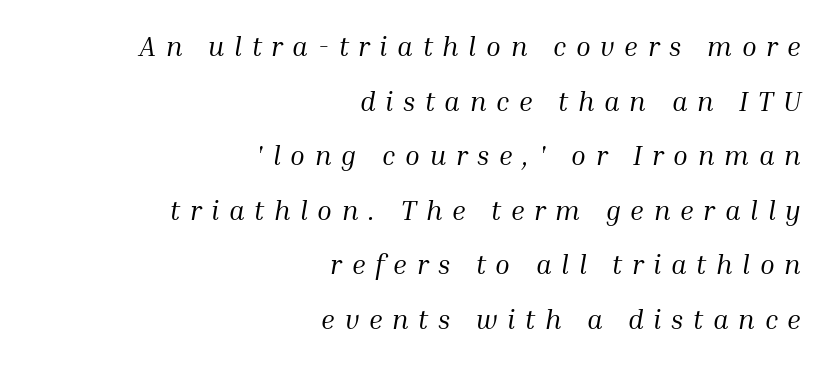
On a weight scale, this lands at 450 or below. Check the space under the baseline: it is left empty. The rendering anchors every line to the right-hand side. The block of text is sparse from top to bottom, with ample space between rows. Looking at the ascenders, they clearly lean.
